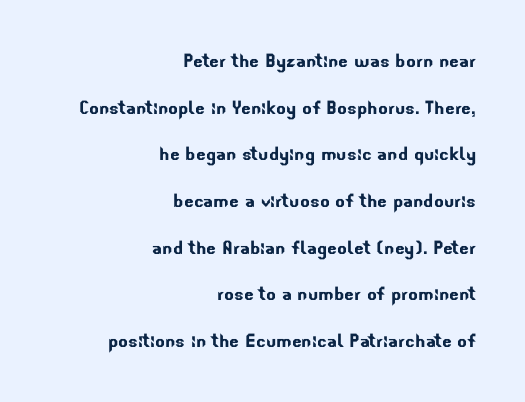
Tracking value appears to be zero — textbook default spacing. The passage shown stacks its lines with a broad gap. The setting favours the right margin, as signatures and pull-quotes sometimes do. A bare baseline throughout the passage.
